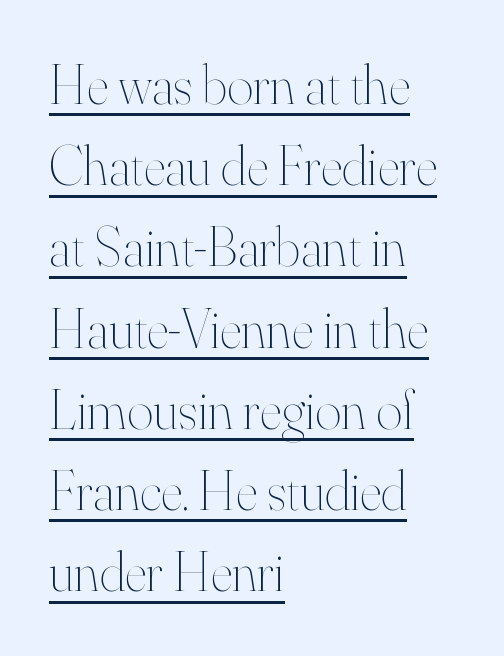
Q: Is the text bold? A: No.
Q: Is the text italic (slanted)? A: No, it is upright.
Q: Is the text underlined? A: Yes.
Q: How is the paragraph aligned? A: Left-aligned.
Q: Is the spacing between letters normal or unusually wide? A: Normal.
Q: Is the spacing between lines tight, normal or loose? A: Normal.
Q: Width (condensed, normal, or wide)? A: Normal.
Q: Stroke contrast? A: High.
Q: x-height? A: Small.
Q: Monospaced? A: No.
